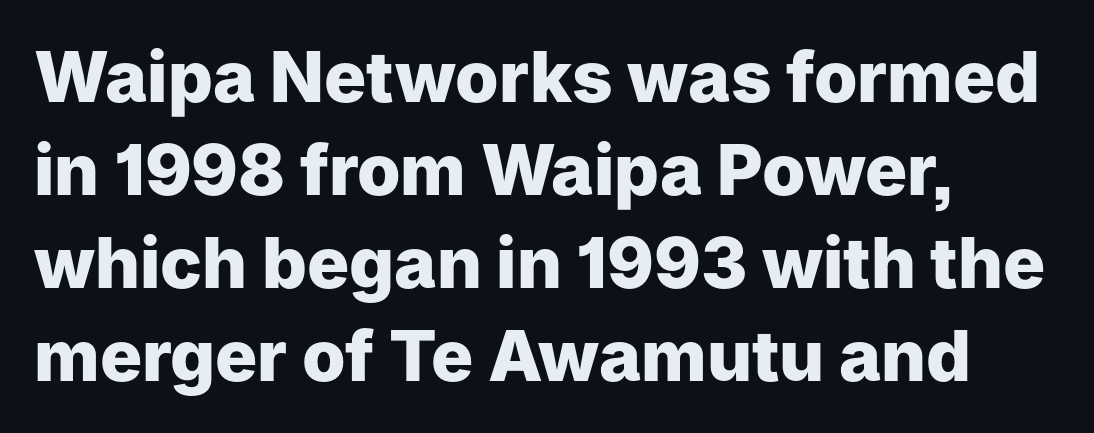
The image shows 70 px heavy sans-serif type, upright; set normal line spacing (1.33x), normal letter spacing, not underlined; low stroke contrast and a medium x-height.
